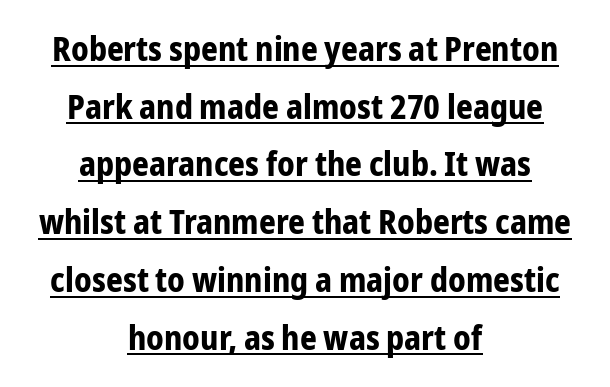
{"serif": "no", "italic": "no", "bold": "yes", "weight": "bold", "width": "condensed", "stroke_contrast": "low", "x_height": "medium", "monospaced": "no", "underline": "yes", "align": "center", "line_spacing_ratio": 1.75, "letter_spacing": "normal", "letter_spacing_em": 0.0, "glyph_px": 33}
